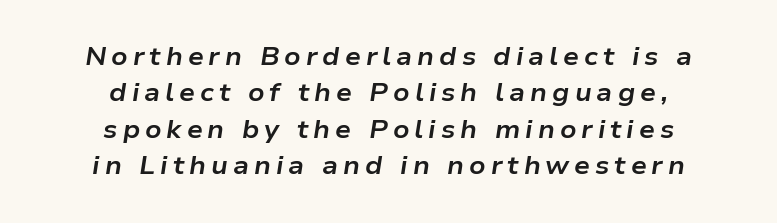
Q: Is the text bold? A: Yes.
Q: Is the text italic (slanted)? A: Yes, it leans right by about 9 degrees.
Q: Is the text underlined? A: No.
Q: How is the paragraph aligned? A: Centered.
Q: Is the spacing between letters normal or unusually wide? A: Unusually wide.
Q: Is the spacing between lines tight, normal or loose? A: Normal.
